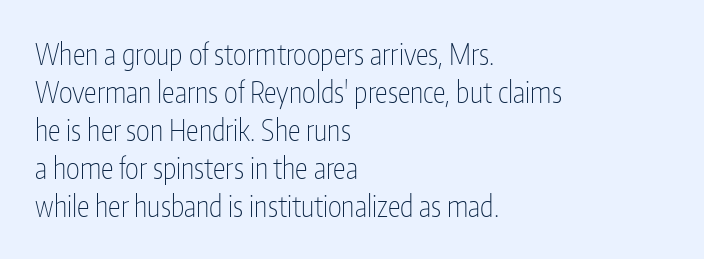
The image shows 29 px thin, condensed sans-serif type, upright; set left-aligned, normal line spacing (1.31x), normal letter spacing, not underlined; low stroke contrast and a medium x-height.
